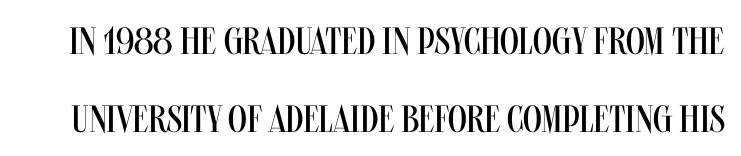
Q: Is the text bold? A: No.
Q: Is the text italic (slanted)? A: No, it is upright.
Q: Is the typeface a serif or a sans-serif typeface? A: Sans-serif.
Q: Is the text underlined? A: No.
Q: Is the spacing between letters normal or unusually wide? A: Normal.
Q: Is the spacing between lines tight, normal or loose? A: Loose.
Q: Width (condensed, normal, or wide)? A: Condensed.
Q: Stroke contrast? A: Medium.
Q: x-height? A: Large.
Q: Monospaced? A: No.
